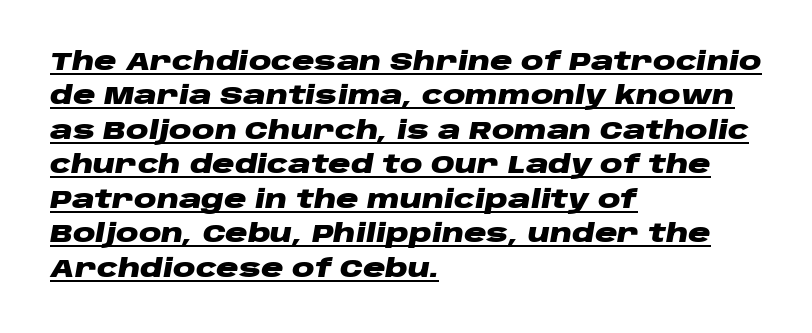
The image shows 25 px bold type, italic (leaning right); set left-aligned, normal line spacing (1.38x), normal letter spacing, underlined.
